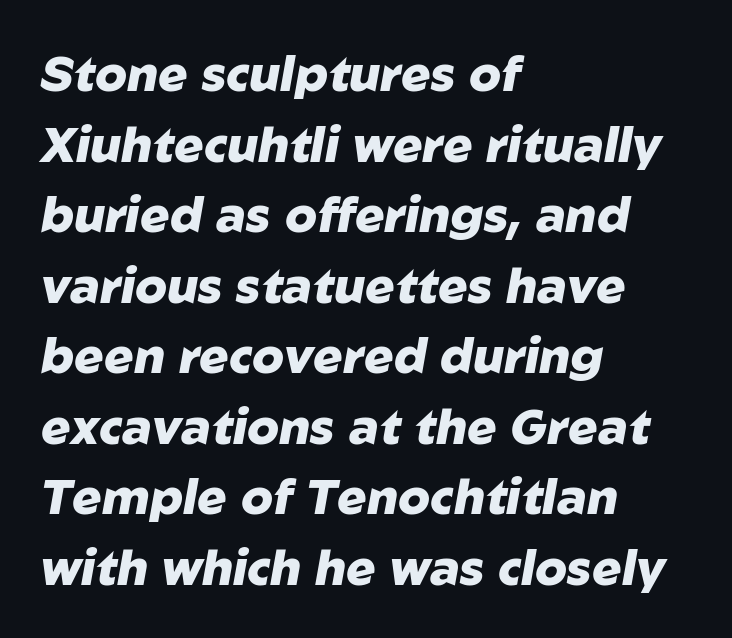
Q: Is the text bold? A: Yes.
Q: Is the text italic (slanted)? A: Yes, it leans right by about 10 degrees.
Q: Is the text underlined? A: No.
Q: How is the paragraph aligned? A: Left-aligned.
Q: Is the spacing between letters normal or unusually wide? A: Normal.
Q: Is the spacing between lines tight, normal or loose? A: Normal.
Q: Width (condensed, normal, or wide)? A: Normal.
Q: Stroke contrast? A: Low.
Q: x-height? A: Medium.
Q: Monospaced? A: No.
